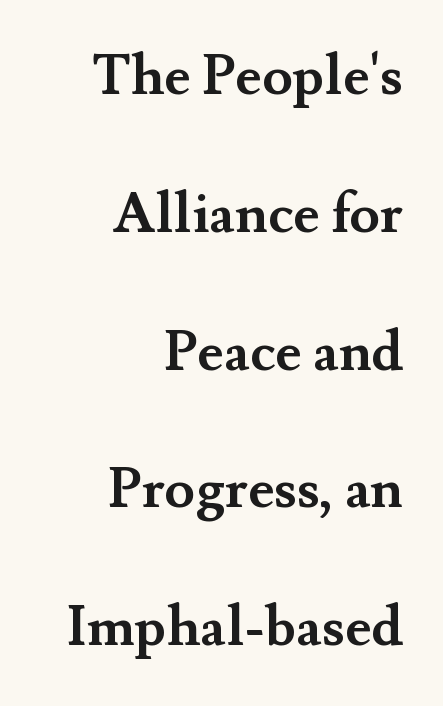
Q: Is the text bold? A: Yes.
Q: Is the text italic (slanted)? A: No, it is upright.
Q: Is the typeface a serif or a sans-serif typeface? A: Serif.
Q: Is the text underlined? A: No.
Q: How is the paragraph aligned? A: Right-aligned.
Q: Is the spacing between letters normal or unusually wide? A: Normal.
Q: Is the spacing between lines tight, normal or loose? A: Loose.
Q: Width (condensed, normal, or wide)? A: Normal.
Q: Stroke contrast? A: Medium.
Q: x-height? A: Small.
Q: Monospaced? A: No.
